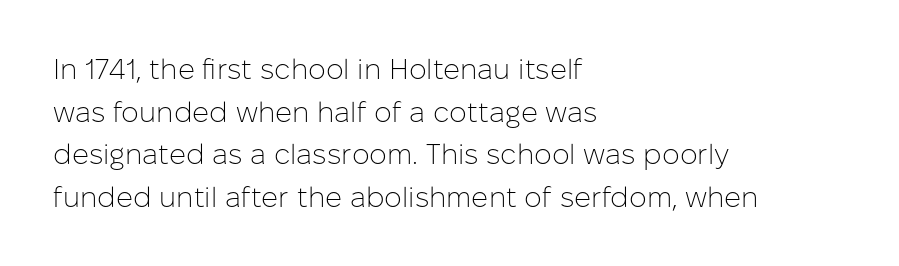
Q: Is the text bold? A: No.
Q: Is the text italic (slanted)? A: No, it is upright.
Q: Is the typeface a serif or a sans-serif typeface? A: Sans-serif.
Q: Is the text underlined? A: No.
Q: How is the paragraph aligned? A: Left-aligned.
Q: Is the spacing between letters normal or unusually wide? A: Normal.
Q: Is the spacing between lines tight, normal or loose? A: Normal.
Q: Width (condensed, normal, or wide)? A: Normal.
Q: Stroke contrast? A: Low.
Q: x-height? A: Medium.
Q: Monospaced? A: No.
